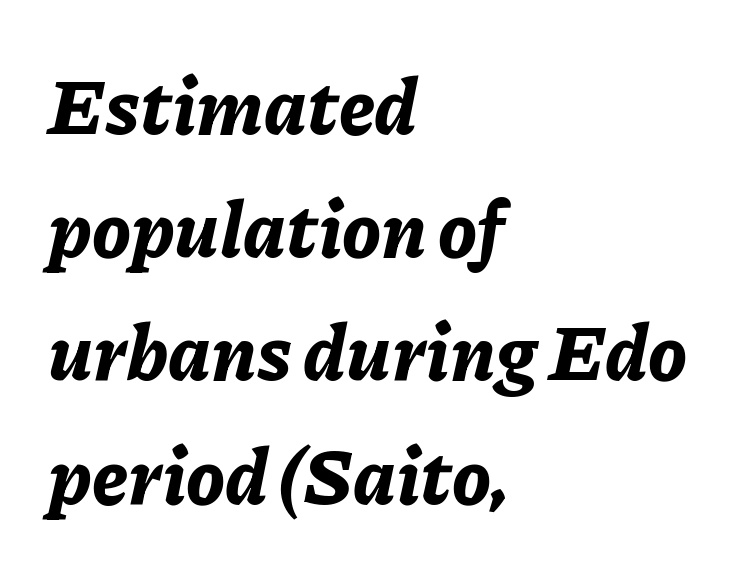
{"italic": "yes", "lean": "right", "slant_degrees": 11, "bold": "yes", "weight": "bold", "width": "normal", "stroke_contrast": "low", "x_height": "medium", "monospaced": "no", "underline": "no", "align": "left", "line_spacing": "normal", "line_spacing_ratio": 1.6, "letter_spacing": "normal", "letter_spacing_em": 0.0, "glyph_px": 77}
